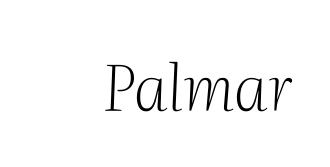
The image shows 63 px light serif type, italic (leaning right); set right-aligned, normal letter spacing, not underlined; medium stroke contrast and a medium x-height.
